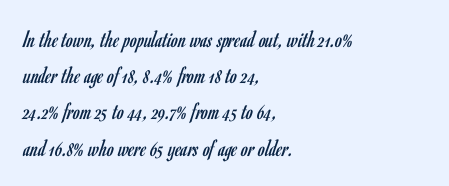
{"bold": "no", "underline": "no", "align": "left", "line_spacing": "normal", "line_spacing_ratio": 1.45, "letter_spacing": "normal", "letter_spacing_em": 0.0, "glyph_px": 25}
